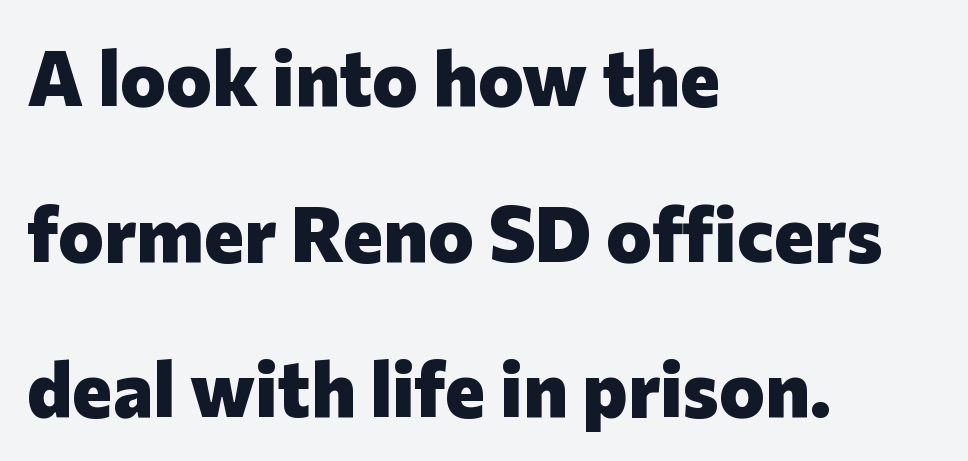
Q: Is the text bold? A: Yes.
Q: Is the text italic (slanted)? A: No, it is upright.
Q: Is the typeface a serif or a sans-serif typeface? A: Sans-serif.
Q: Is the text underlined? A: No.
Q: How is the paragraph aligned? A: Left-aligned.
Q: Is the spacing between letters normal or unusually wide? A: Normal.
Q: Is the spacing between lines tight, normal or loose? A: Loose.
Q: Width (condensed, normal, or wide)? A: Normal.
Q: Stroke contrast? A: Low.
Q: x-height? A: Medium.
Q: Monospaced? A: No.
